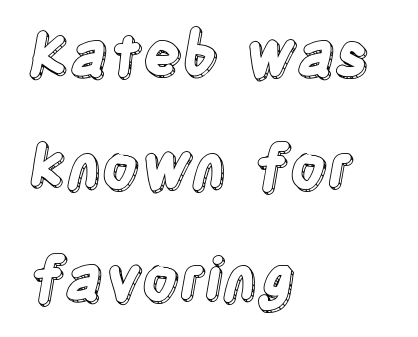
The image shows 58 px condensed type; set left-aligned, loose line spacing (1.93x), normal letter spacing, not underlined; a large x-height.
